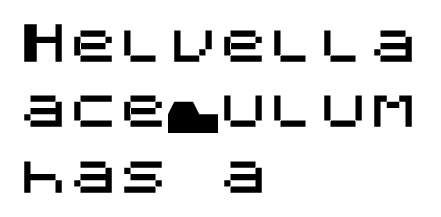
{"serif": "no", "italic": "no", "width": "normal", "stroke_contrast": "medium", "x_height": "large", "underline": "no", "align": "left", "line_spacing": "normal", "line_spacing_ratio": 1.31, "letter_spacing": "normal", "letter_spacing_em": 0.0, "glyph_px": 50}
